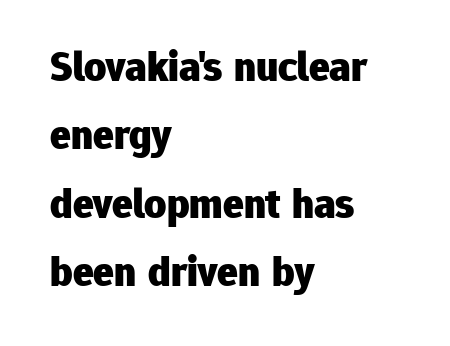
Glyph-to-glyph distance matches everyday printed text. Leftover space on each line is placed entirely after the last word. Do the characters align in a grid? No, the font is proportional. Look at the stroke-to-counter ratio: heavy, a bold. This is roman type, the default non-slanted kind.
